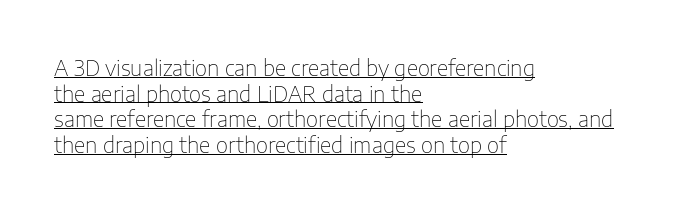
{"italic": "no", "bold": "no", "underline": "yes", "align": "left", "line_spacing_ratio": 1.22, "letter_spacing": "normal", "letter_spacing_em": 0.0, "glyph_px": 21}
